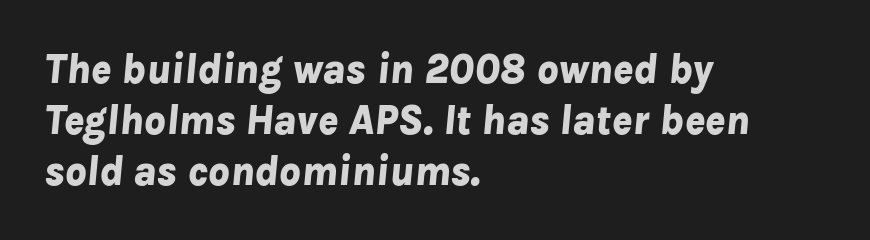
Q: Is the text bold? A: Yes.
Q: Is the text italic (slanted)? A: Yes, it leans right by about 8 degrees.
Q: Is the text underlined? A: No.
Q: How is the paragraph aligned? A: Left-aligned.
Q: Is the spacing between letters normal or unusually wide? A: Normal.
Q: Width (condensed, normal, or wide)? A: Normal.
Q: Stroke contrast? A: Low.
Q: x-height? A: Medium.
Q: Monospaced? A: No.
